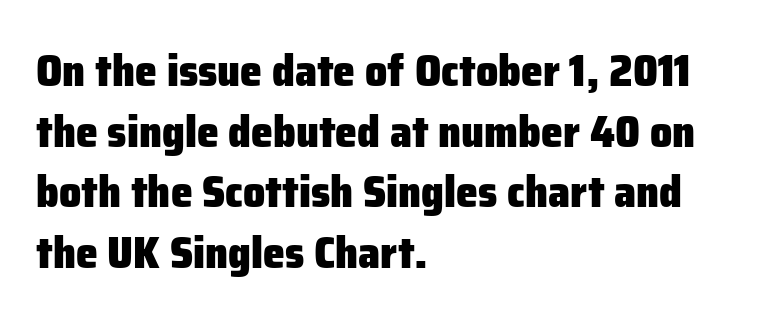
The tracking reads as untouched default to a designer's eye. Italic: no, the glyphs are upright roman. Compared with typical paragraphs, the rows here are spaced about the same. Set as a true bold cut, around the 700 mark.
